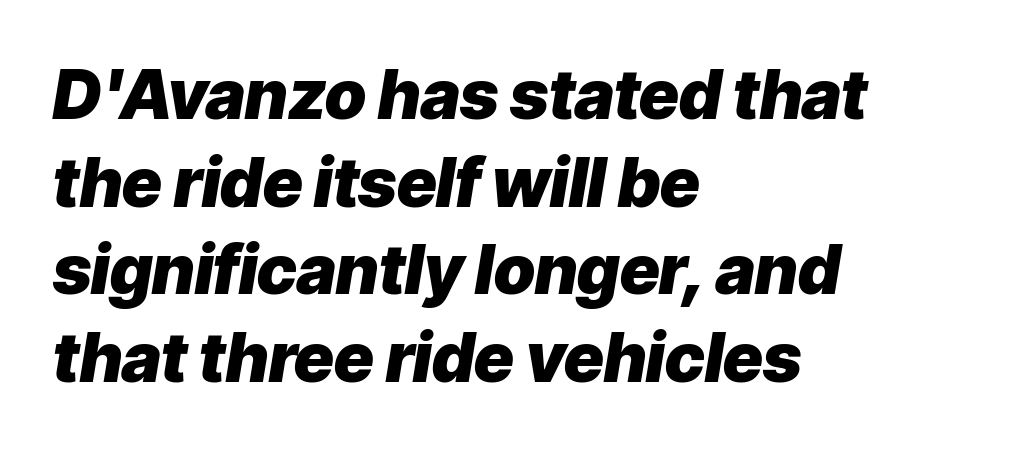
Q: Is the text bold? A: Yes.
Q: Is the text italic (slanted)? A: Yes, it leans right by about 9 degrees.
Q: Is the text underlined? A: No.
Q: How is the paragraph aligned? A: Left-aligned.
Q: Is the spacing between letters normal or unusually wide? A: Normal.
Q: Is the spacing between lines tight, normal or loose? A: Normal.
Q: Width (condensed, normal, or wide)? A: Normal.
Q: Stroke contrast? A: Low.
Q: x-height? A: Medium.
Q: Monospaced? A: No.
